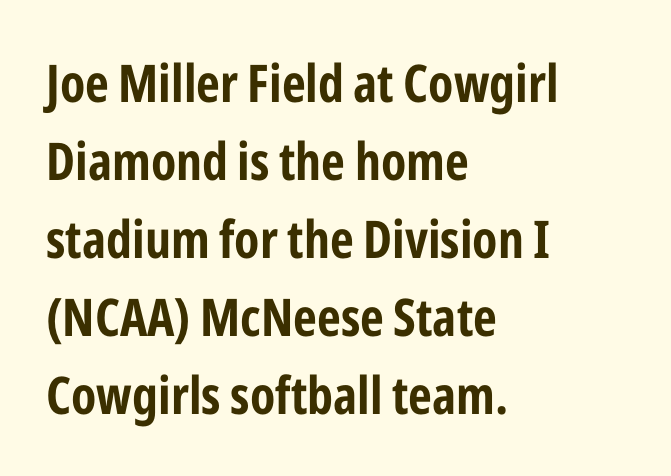
Q: Is the text bold? A: Yes.
Q: Is the text italic (slanted)? A: No, it is upright.
Q: Is the typeface a serif or a sans-serif typeface? A: Sans-serif.
Q: Is the text underlined? A: No.
Q: How is the paragraph aligned? A: Left-aligned.
Q: Is the spacing between letters normal or unusually wide? A: Normal.
Q: Is the spacing between lines tight, normal or loose? A: Normal.
Q: Width (condensed, normal, or wide)? A: Condensed.
Q: Stroke contrast? A: Low.
Q: x-height? A: Medium.
Q: Monospaced? A: No.
